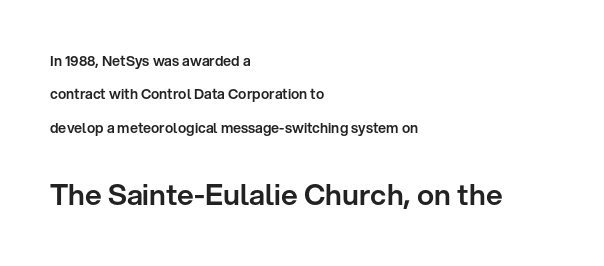
Does extra space separate the letters? No, they use regular spacing. Teacher's note: observe the even left margin — that is flush-left alignment. Typesetter's note — lower block bumped up in size, upper block left smaller. Airy leading.
